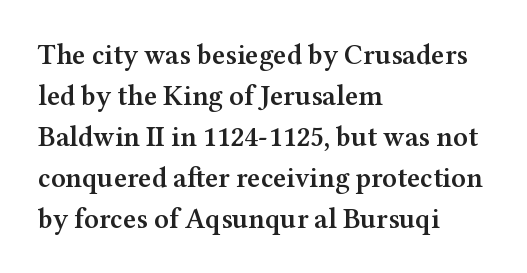
{"serif": "yes", "italic": "no", "bold": "semi", "weight": "semibold", "width": "wide", "stroke_contrast": "medium", "x_height": "medium", "monospaced": "no", "underline": "no", "align": "left", "line_spacing": "normal", "line_spacing_ratio": 1.46, "letter_spacing": "normal", "letter_spacing_em": 0.0, "glyph_px": 28}
